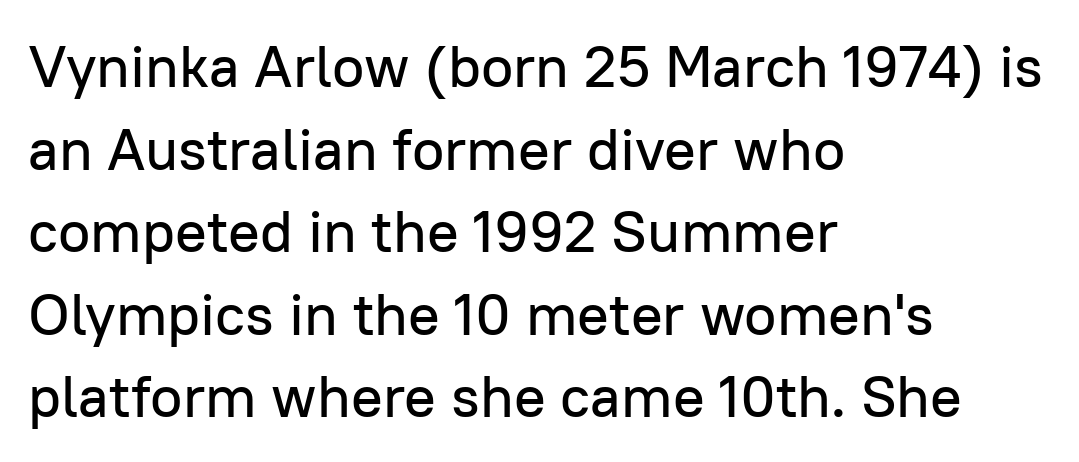
The image shows 59 px sans-serif type, upright; set left-aligned, normal line spacing (1.4x), normal letter spacing, not underlined; low stroke contrast and a medium x-height.
